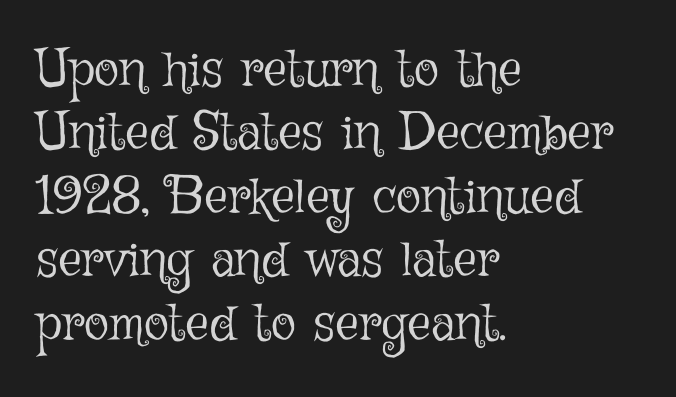
Words appear dense and cohesive because spacing is normal. No word sits above an underline. Teacher's note: observe the even left margin — that is flush-left alignment. Rendered with straight, roman letterforms. Do the characters align in a grid? No, the font is proportional.
